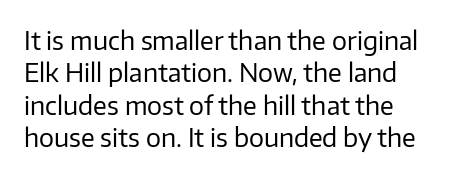
Q: Is the text bold? A: No.
Q: Is the text italic (slanted)? A: No, it is upright.
Q: Is the text underlined? A: No.
Q: How is the paragraph aligned? A: Left-aligned.
Q: Is the spacing between letters normal or unusually wide? A: Normal.
Q: Is the spacing between lines tight, normal or loose? A: Normal.
